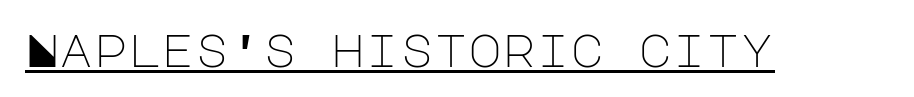
The image shows 46 px light sans-serif type, upright; set normal letter spacing, underlined; low stroke contrast and a large x-height.
